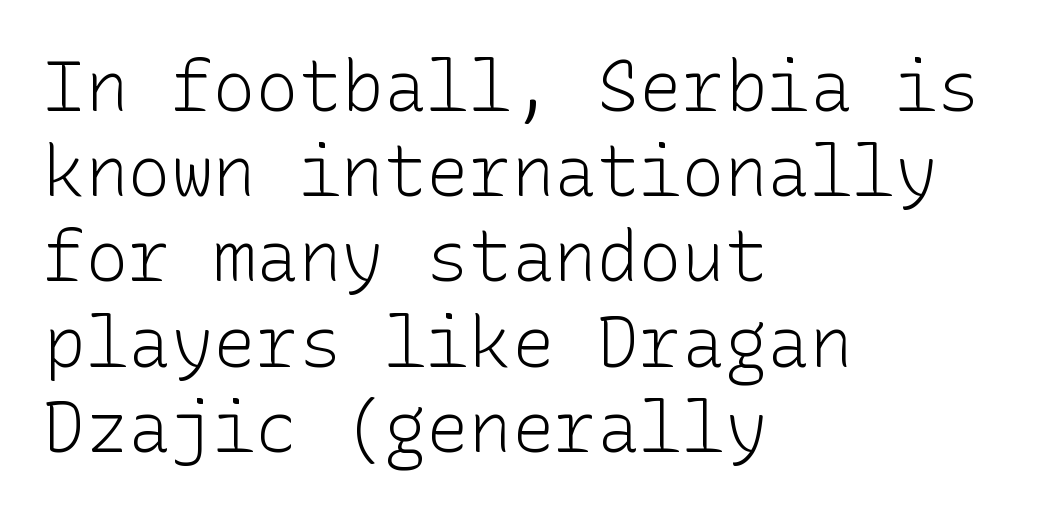
The image shows 71 px light sans-serif type, upright; set left-aligned, line spacing 1.2x, normal letter spacing, not underlined; low stroke contrast and a medium x-height.
